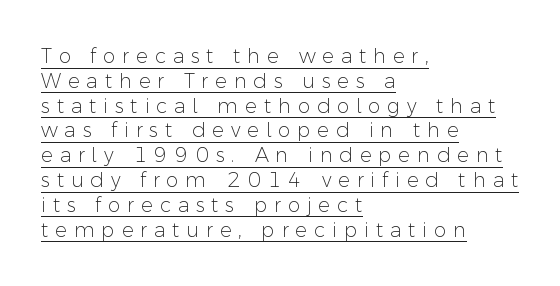
{"italic": "no", "bold": "no", "underline": "yes", "align": "left", "line_spacing_ratio": 1.24, "letter_spacing": "wide", "letter_spacing_em": 0.34, "glyph_px": 20}
